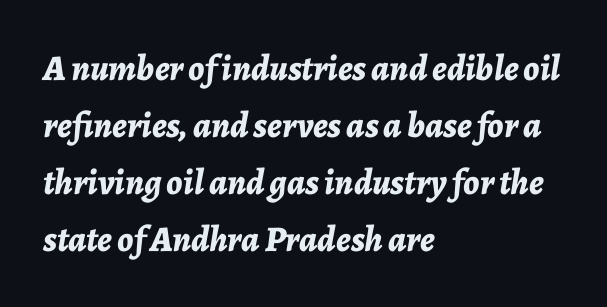
Unmarked baselines from the first word to the last. Italic: yes, the glyphs are oblique. There is no visible air inserted between adjacent glyphs. Look at the stroke-to-counter ratio: heavy, a bold. Whoever set this chose a conventional vertical rhythm. Note the varied advance widths — an 'i' is clearly narrower than an 'm'.
